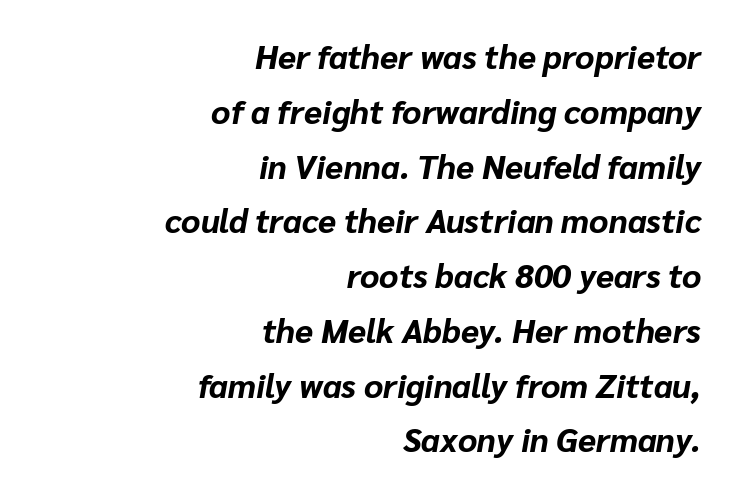
The image shows 33 px bold type, italic (leaning right); set right-aligned, normal line spacing (1.66x), normal letter spacing, not underlined; low stroke contrast and a medium x-height.
